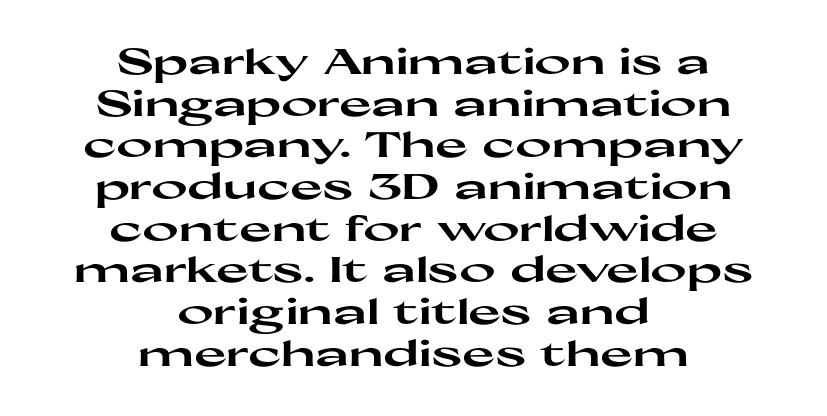
Q: Is the text bold? A: Yes.
Q: Is the text italic (slanted)? A: No, it is upright.
Q: Is the typeface a serif or a sans-serif typeface? A: Sans-serif.
Q: Is the text underlined? A: No.
Q: How is the paragraph aligned? A: Centered.
Q: Is the spacing between letters normal or unusually wide? A: Normal.
Q: Width (condensed, normal, or wide)? A: Wide.
Q: Stroke contrast? A: High.
Q: x-height? A: Medium.
Q: Monospaced? A: No.
